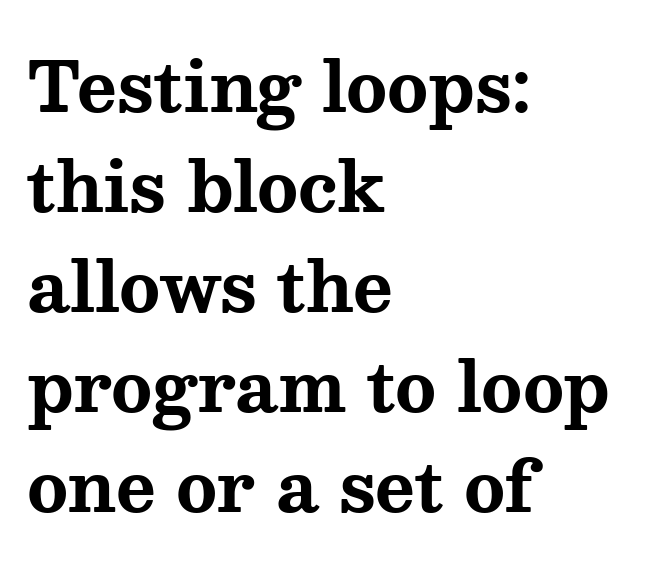
{"serif": "yes", "italic": "no", "bold": "yes", "weight": "bold", "width": "wide", "stroke_contrast": "medium", "x_height": "medium", "monospaced": "no", "underline": "no", "align": "left", "line_spacing": "normal", "line_spacing_ratio": 1.47, "letter_spacing": "normal", "letter_spacing_em": 0.0, "glyph_px": 68}
